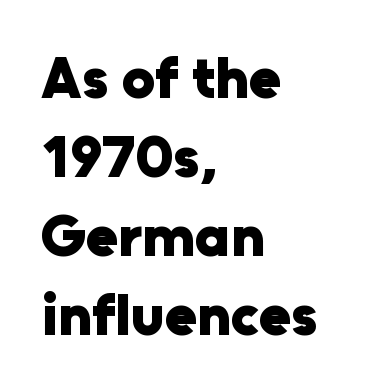
Q: Is the text bold? A: Yes.
Q: Is the text italic (slanted)? A: No, it is upright.
Q: Is the typeface a serif or a sans-serif typeface? A: Sans-serif.
Q: Is the text underlined? A: No.
Q: How is the paragraph aligned? A: Left-aligned.
Q: Is the spacing between letters normal or unusually wide? A: Normal.
Q: Is the spacing between lines tight, normal or loose? A: Normal.
Q: Width (condensed, normal, or wide)? A: Normal.
Q: Stroke contrast? A: Low.
Q: x-height? A: Medium.
Q: Monospaced? A: No.
